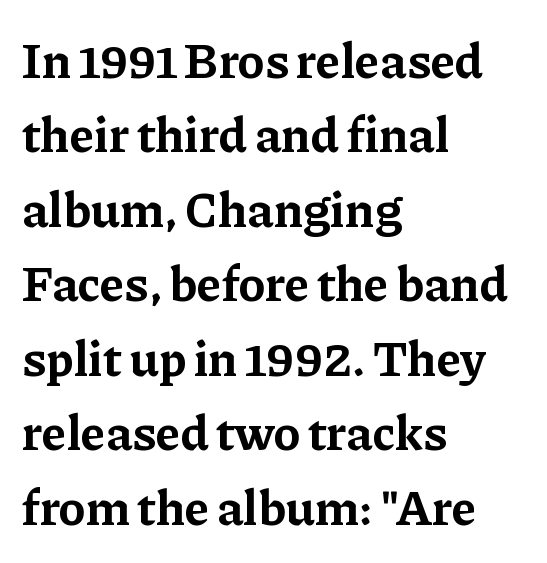
{"serif": "yes", "italic": "no", "bold": "yes", "weight": "bold", "width": "normal", "stroke_contrast": "low", "x_height": "medium", "monospaced": "no", "underline": "no", "align": "left", "line_spacing": "normal", "line_spacing_ratio": 1.49, "letter_spacing": "normal", "letter_spacing_em": 0.0, "glyph_px": 50}
